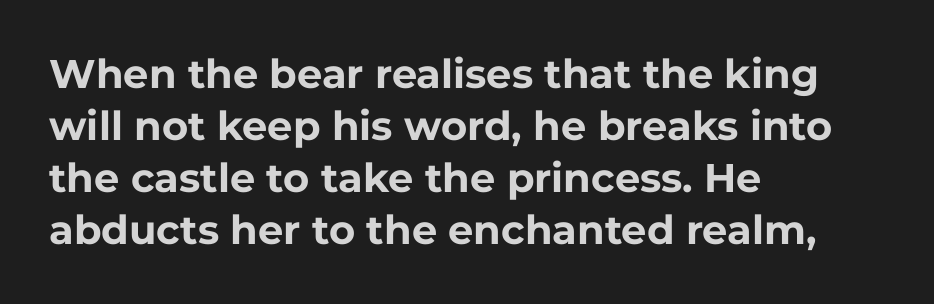
{"serif": "no", "italic": "no", "bold": "yes", "weight": "bold", "width": "normal", "stroke_contrast": "low", "x_height": "medium", "monospaced": "no", "underline": "no", "align": "left", "line_spacing": "normal", "line_spacing_ratio": 1.3, "letter_spacing": "normal", "letter_spacing_em": 0.0, "glyph_px": 40}
